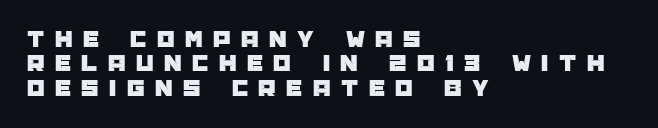
Q: Is the text italic (slanted)? A: No, it is upright.
Q: Is the text underlined? A: No.
Q: How is the paragraph aligned? A: Left-aligned.
Q: Is the spacing between letters normal or unusually wide? A: Unusually wide.
Q: Is the spacing between lines tight, normal or loose? A: Tight.
